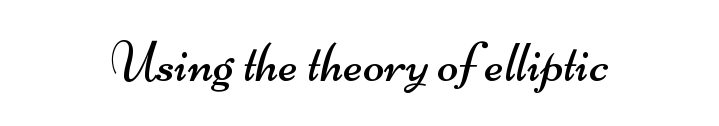
Observe the absence of serifs on each vertical stroke in this sample. Each letter keeps its own natural width here, so spacing adapts to shape. Only glyphs here, with clear space below each row. On a weight scale, this lands at 450 or below.
